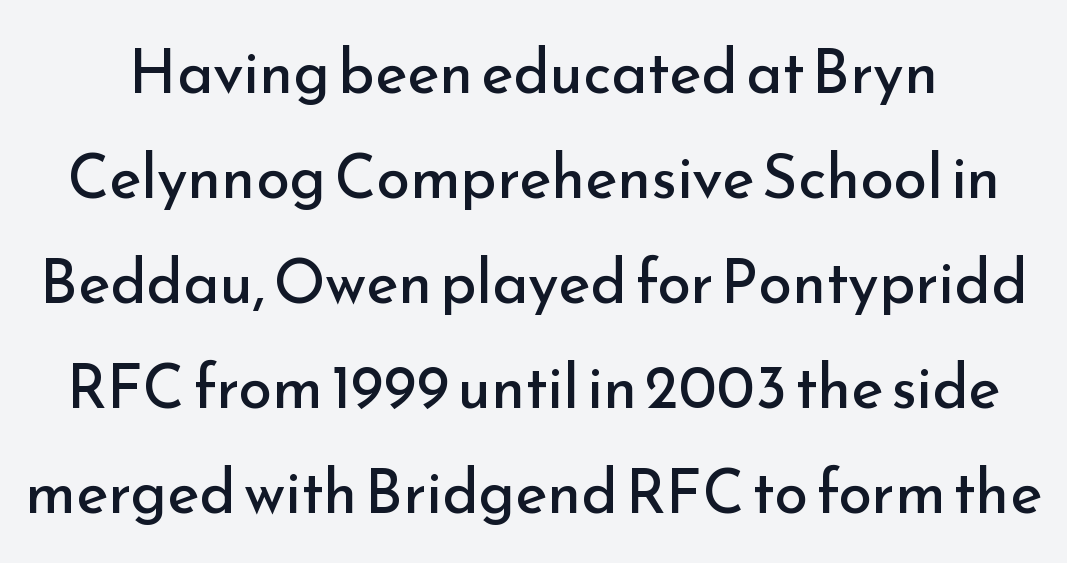
{"serif": "no", "italic": "no", "bold": "no", "weight": "regular", "width": "normal", "stroke_contrast": "low", "x_height": "small", "monospaced": "no", "underline": "no", "line_spacing_ratio": 1.72, "letter_spacing": "normal", "letter_spacing_em": 0.0, "glyph_px": 61}
